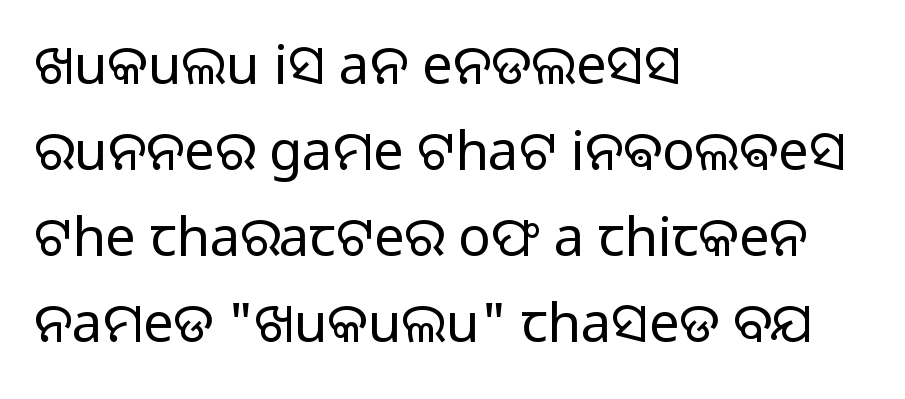
The image shows 54 px light sans-serif type, upright; set left-aligned, normal line spacing (1.59x), normal letter spacing, not underlined; low stroke contrast and a medium x-height.
